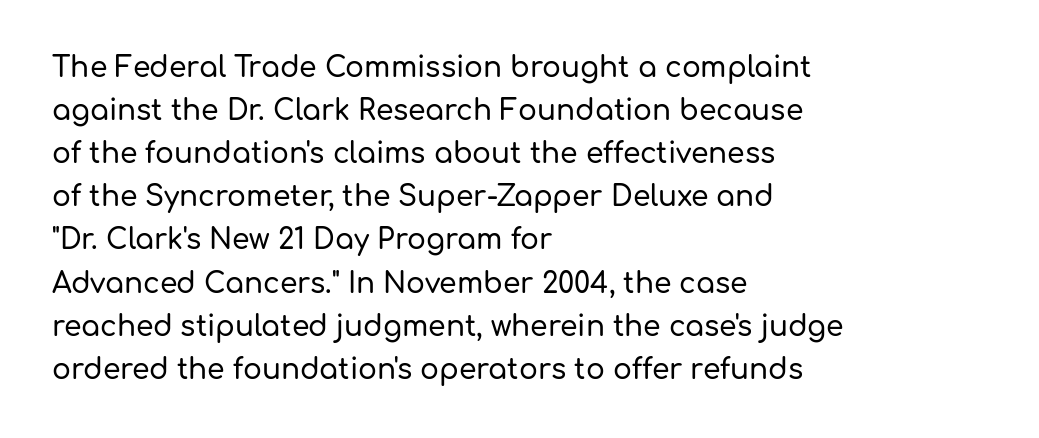
The image shows 28 px sans-serif type, upright; set left-aligned, normal line spacing (1.54x), normal letter spacing, not underlined; low stroke contrast and a medium x-height.
